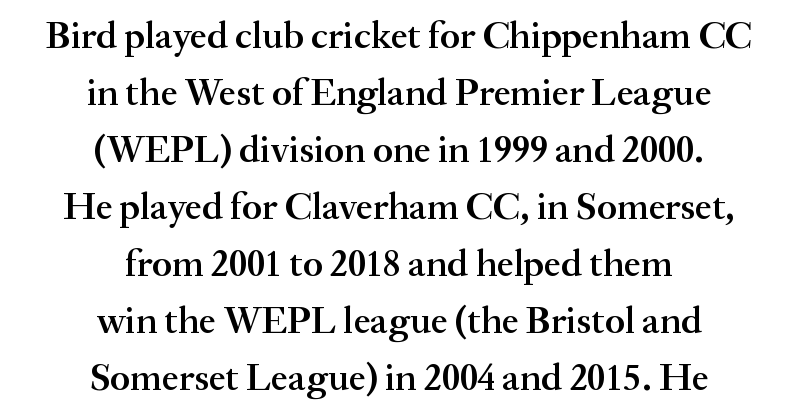
Q: Is the text bold? A: Semi-bold.
Q: Is the text italic (slanted)? A: No, it is upright.
Q: Is the typeface a serif or a sans-serif typeface? A: Serif.
Q: Is the text underlined? A: No.
Q: How is the paragraph aligned? A: Centered.
Q: Is the spacing between letters normal or unusually wide? A: Normal.
Q: Is the spacing between lines tight, normal or loose? A: Normal.
Q: Width (condensed, normal, or wide)? A: Normal.
Q: Stroke contrast? A: Medium.
Q: x-height? A: Small.
Q: Monospaced? A: No.
